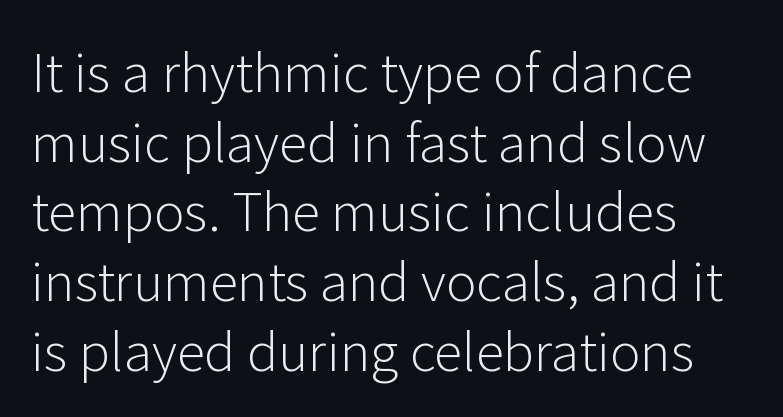
Q: Is the text bold? A: No.
Q: Is the text italic (slanted)? A: No, it is upright.
Q: Is the typeface a serif or a sans-serif typeface? A: Sans-serif.
Q: Is the text underlined? A: No.
Q: How is the paragraph aligned? A: Left-aligned.
Q: Is the spacing between letters normal or unusually wide? A: Normal.
Q: Is the spacing between lines tight, normal or loose? A: Normal.
Q: Width (condensed, normal, or wide)? A: Normal.
Q: Stroke contrast? A: Low.
Q: x-height? A: Medium.
Q: Monospaced? A: No.
